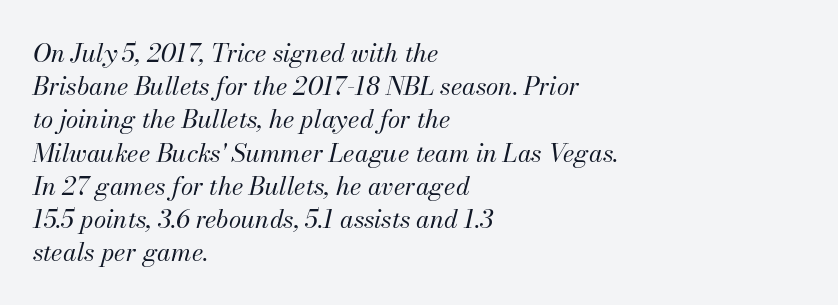
{"italic": "yes", "lean": "right", "slant_degrees": 13, "bold": "no", "underline": "no", "align": "left", "line_spacing": "normal", "line_spacing_ratio": 1.33, "letter_spacing": "normal", "letter_spacing_em": 0.0, "glyph_px": 25}
